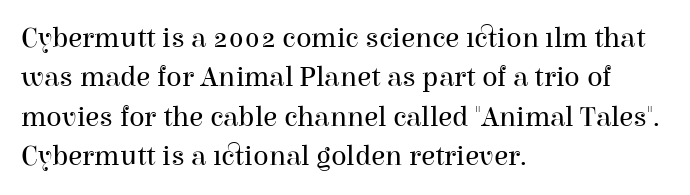
Q: Is the text bold? A: No.
Q: Is the text italic (slanted)? A: No, it is upright.
Q: Is the typeface a serif or a sans-serif typeface? A: Serif.
Q: Is the text underlined? A: No.
Q: How is the paragraph aligned? A: Left-aligned.
Q: Is the spacing between letters normal or unusually wide? A: Normal.
Q: Is the spacing between lines tight, normal or loose? A: Normal.
Q: Width (condensed, normal, or wide)? A: Normal.
Q: Stroke contrast? A: High.
Q: x-height? A: Medium.
Q: Monospaced? A: No.
